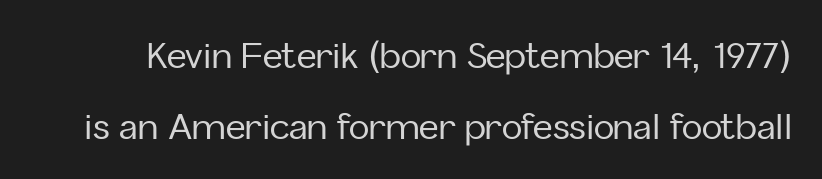
{"serif": "no", "italic": "no", "width": "normal", "stroke_contrast": "low", "x_height": "medium", "monospaced": "no", "underline": "no", "line_spacing": "loose", "line_spacing_ratio": 2.08, "letter_spacing": "normal", "letter_spacing_em": 0.0, "glyph_px": 34}
